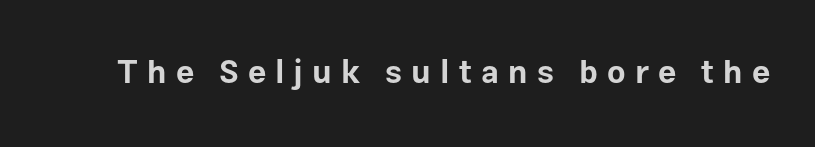
{"serif": "no", "italic": "no", "bold": "yes", "weight": "bold", "width": "normal", "stroke_contrast": "low", "x_height": "medium", "monospaced": "no", "underline": "no", "letter_spacing": "wide", "letter_spacing_em": 0.29, "glyph_px": 32}
